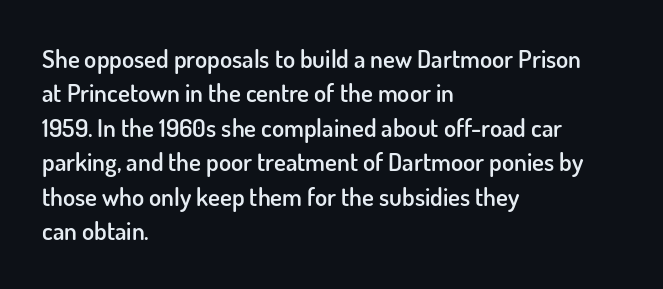
Q: Is the text bold? A: Semi-bold.
Q: Is the text italic (slanted)? A: No, it is upright.
Q: Is the text underlined? A: No.
Q: How is the paragraph aligned? A: Left-aligned.
Q: Is the spacing between letters normal or unusually wide? A: Normal.
Q: Is the spacing between lines tight, normal or loose? A: Normal.
